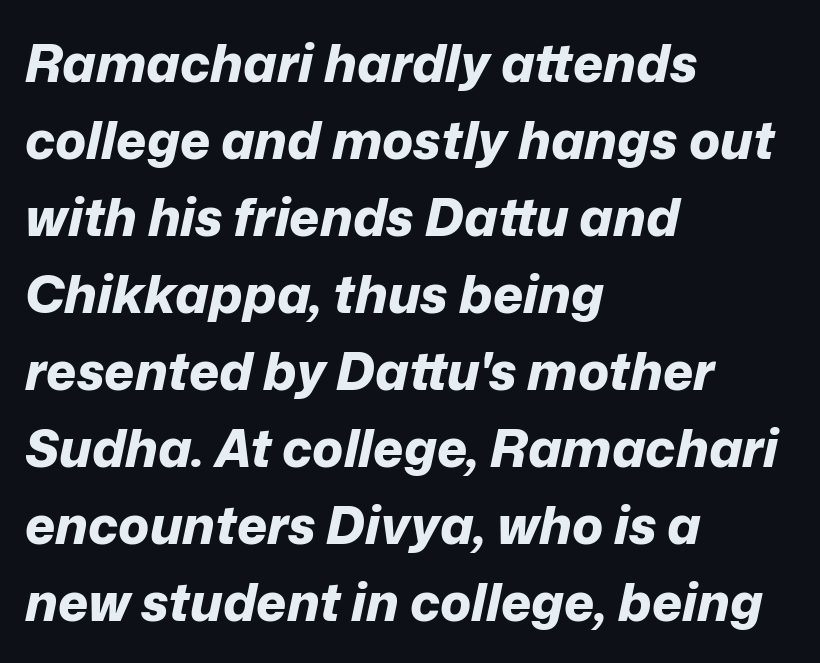
The image shows 52 px bold type, italic (leaning right); set left-aligned, normal line spacing (1.48x), normal letter spacing, not underlined; low stroke contrast and a medium x-height.
